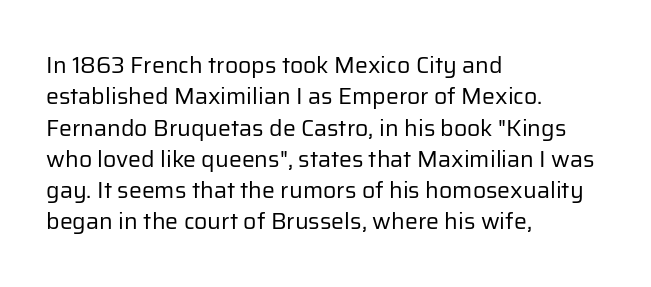
{"italic": "no", "bold": "no", "underline": "no", "align": "left", "line_spacing": "normal", "line_spacing_ratio": 1.36, "letter_spacing": "normal", "letter_spacing_em": 0.0, "glyph_px": 23}
